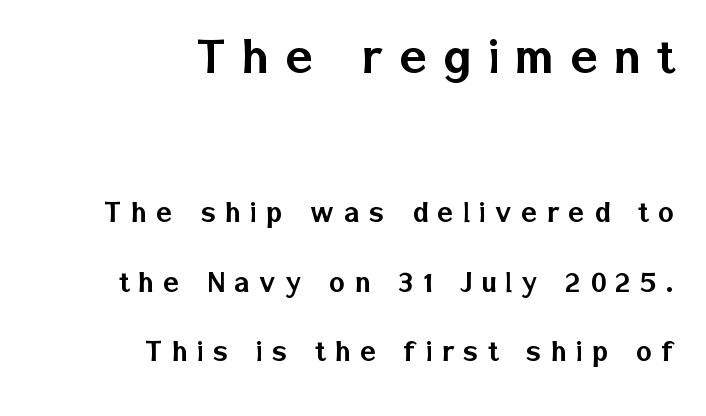
The image shows 57 px sans-serif type, upright; set right-aligned, loose line spacing (2.1x), unusually wide letter spacing (+0.29 em), not underlined; the first (top) block is 1.73x larger; low stroke contrast and a medium x-height.
